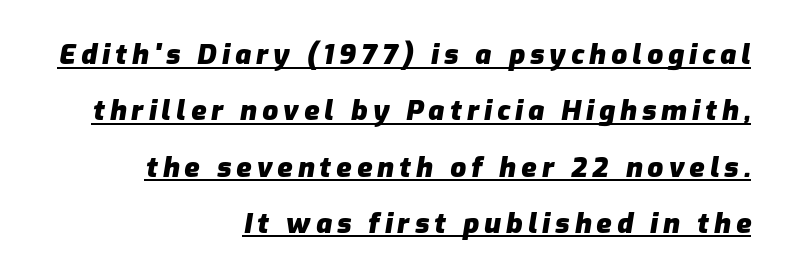
{"italic": "yes", "lean": "right", "slant_degrees": 9, "bold": "yes", "weight": "heavy", "width": "normal", "stroke_contrast": "low", "x_height": "medium", "monospaced": "no", "underline": "yes", "align": "right", "line_spacing": "loose", "line_spacing_ratio": 2.01, "glyph_px": 28}
